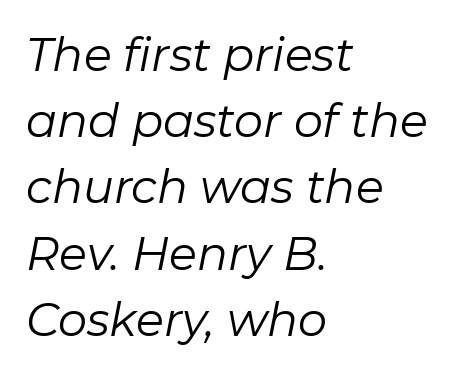
The typography opts for an oblique posture over an upright one. The face used here is proportionally spaced, like ordinary book or web type. The weight would be labelled regular, book, light, or lighter still. Clear beneath every line of the passage. Inter-character spacing is left at the font's built-in metrics.
